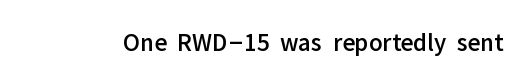
Is there any slant? The stems are plumb. Descenders are the only things crossing below the line. The line texture is even and compact thanks to regular tracking.
